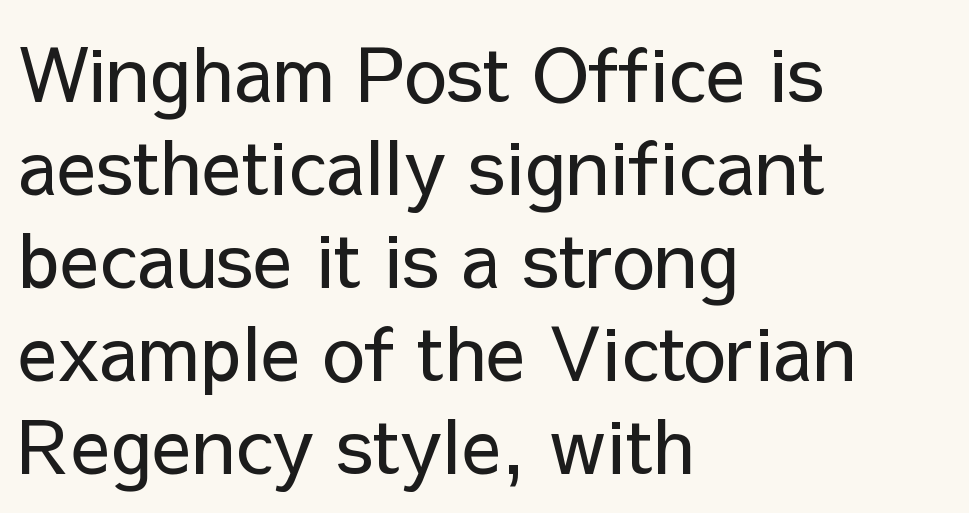
Tall strokes in this sample are plumb rather than angled. Looks like regular typesetting: each glyph gets only the width it needs. The weight tops out at a normal text grade. The passage shown is typeset with a sans-serif family.
